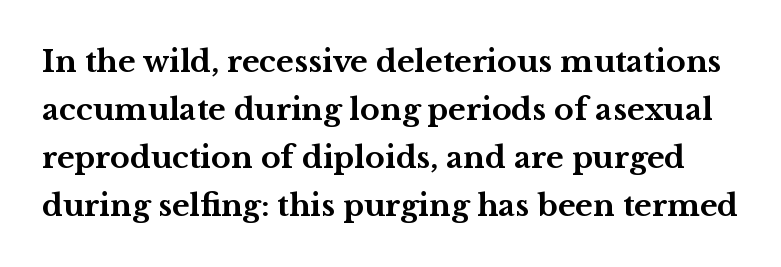
The image shows 30 px bold, wide serif type, upright; set normal line spacing (1.6x), normal letter spacing, not underlined; medium stroke contrast and a medium x-height.
